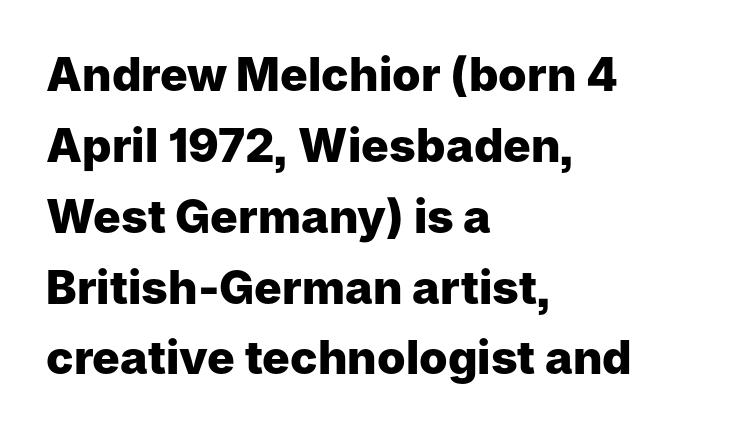
{"serif": "no", "italic": "no", "bold": "yes", "weight": "heavy", "width": "normal", "stroke_contrast": "low", "x_height": "medium", "monospaced": "no", "underline": "no", "align": "left", "line_spacing": "normal", "line_spacing_ratio": 1.54, "letter_spacing": "normal", "letter_spacing_em": 0.0, "glyph_px": 46}
